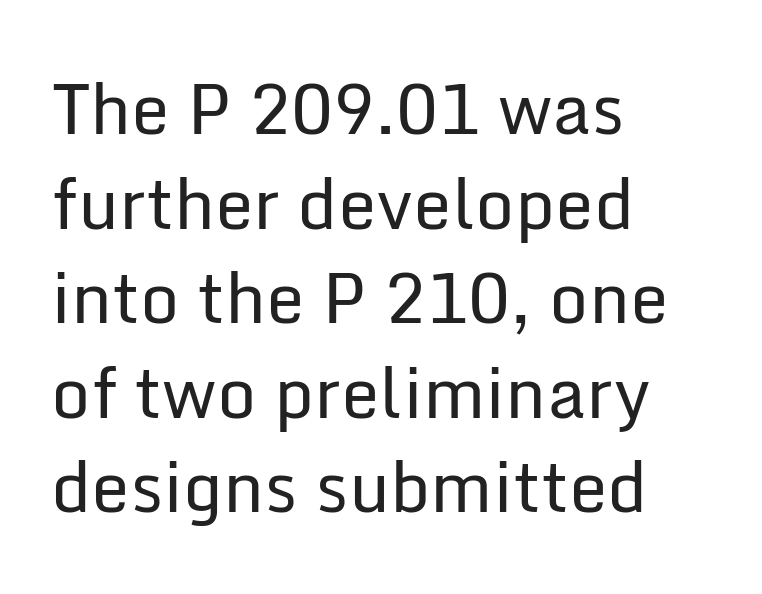
The image shows 69 px regular-weight sans-serif type, upright; set left-aligned, normal line spacing (1.37x), normal letter spacing, not underlined; low stroke contrast and a medium x-height.
